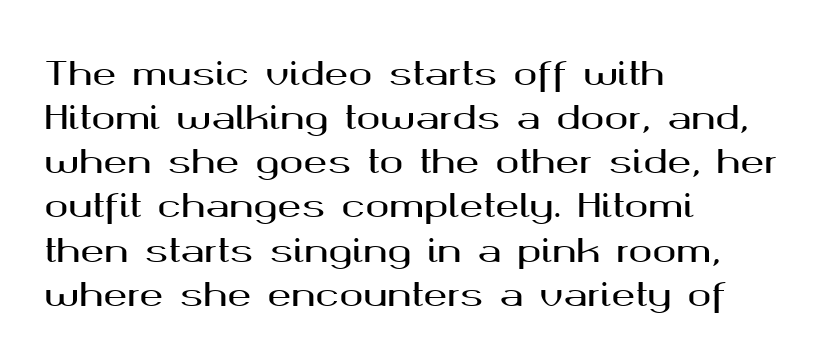
Q: Is the text italic (slanted)? A: No, it is upright.
Q: Is the typeface a serif or a sans-serif typeface? A: Sans-serif.
Q: Is the text underlined? A: No.
Q: How is the paragraph aligned? A: Left-aligned.
Q: Is the spacing between letters normal or unusually wide? A: Normal.
Q: Is the spacing between lines tight, normal or loose? A: Normal.
Q: Width (condensed, normal, or wide)? A: Wide.
Q: Stroke contrast? A: Medium.
Q: x-height? A: Medium.
Q: Monospaced? A: No.
